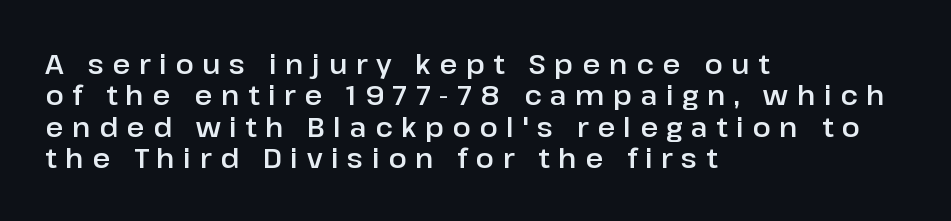
The image shows 27 px text type, upright; set left-aligned, line spacing 1.16x, unusually wide letter spacing (+0.32 em), not underlined.
